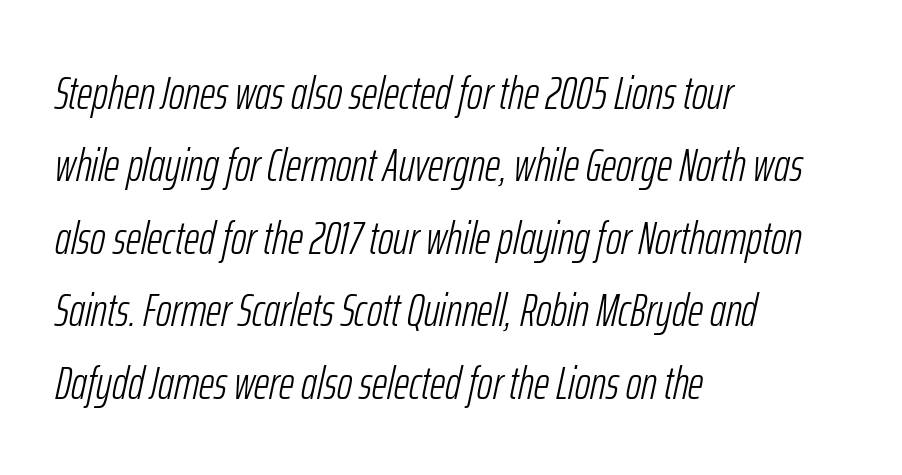
Stem width sits at or under what a default text font uses. The typography opts for an oblique posture over an upright one. Leftover space on each line is placed entirely after the last word. These lines are rendered in a variable-pitch font. In terms of letterspacing, this is plain default setting.
